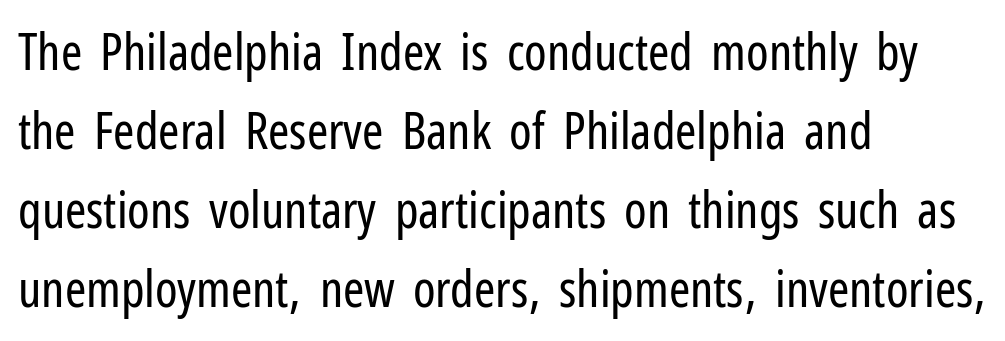
Q: Is the text bold? A: No.
Q: Is the text italic (slanted)? A: No, it is upright.
Q: Is the typeface a serif or a sans-serif typeface? A: Sans-serif.
Q: Is the text underlined? A: No.
Q: How is the paragraph aligned? A: Left-aligned.
Q: Is the spacing between letters normal or unusually wide? A: Normal.
Q: Is the spacing between lines tight, normal or loose? A: Normal.
Q: Width (condensed, normal, or wide)? A: Condensed.
Q: Stroke contrast? A: Low.
Q: x-height? A: Medium.
Q: Monospaced? A: No.
